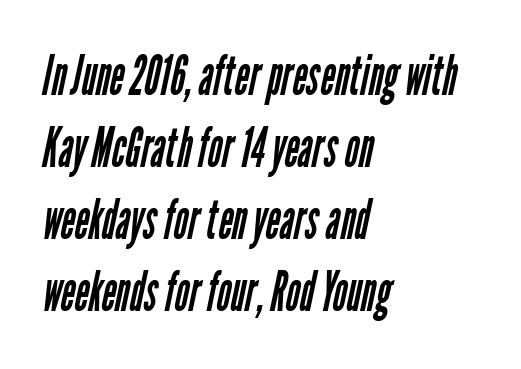
Q: Is the text bold? A: No.
Q: Is the typeface a serif or a sans-serif typeface? A: Sans-serif.
Q: Is the text underlined? A: No.
Q: How is the paragraph aligned? A: Left-aligned.
Q: Is the spacing between letters normal or unusually wide? A: Normal.
Q: Is the spacing between lines tight, normal or loose? A: Normal.
Q: Width (condensed, normal, or wide)? A: Condensed.
Q: Stroke contrast? A: Low.
Q: x-height? A: Medium.
Q: Monospaced? A: No.
